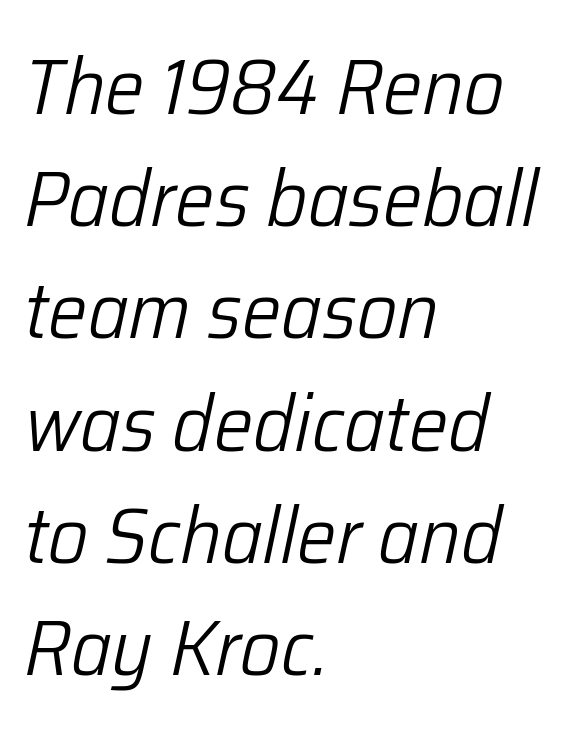
Q: Is the text bold? A: No.
Q: Is the text italic (slanted)? A: Yes, it leans right by about 12 degrees.
Q: Is the text underlined? A: No.
Q: How is the paragraph aligned? A: Left-aligned.
Q: Is the spacing between letters normal or unusually wide? A: Normal.
Q: Is the spacing between lines tight, normal or loose? A: Normal.
Q: Width (condensed, normal, or wide)? A: Normal.
Q: Stroke contrast? A: Low.
Q: x-height? A: Medium.
Q: Monospaced? A: No.
